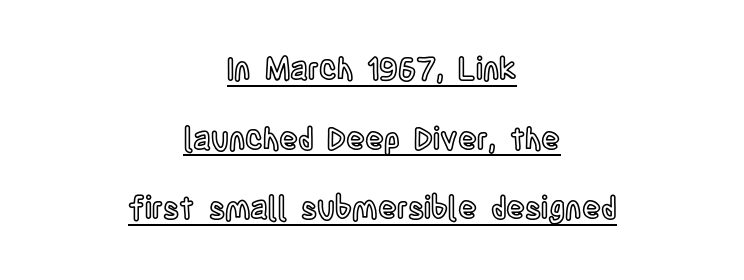
{"italic": "no", "width": "condensed", "x_height": "large", "monospaced": "no", "underline": "yes", "align": "center", "line_spacing": "loose", "line_spacing_ratio": 2.25, "letter_spacing": "normal", "letter_spacing_em": 0.0, "glyph_px": 31}
